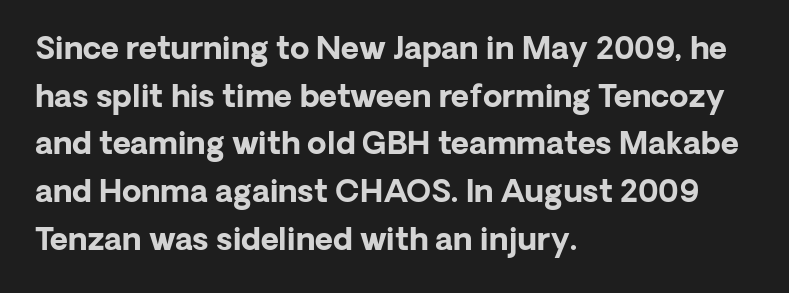
The image shows 31 px bold sans-serif type, upright; set left-aligned, normal line spacing (1.54x), normal letter spacing, not underlined; low stroke contrast and a medium x-height.
